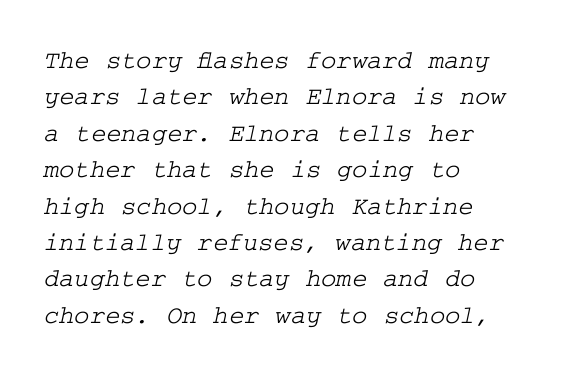
{"underline": "no", "align": "left", "line_spacing": "normal", "line_spacing_ratio": 1.4, "letter_spacing": "normal", "letter_spacing_em": 0.0, "glyph_px": 26}
